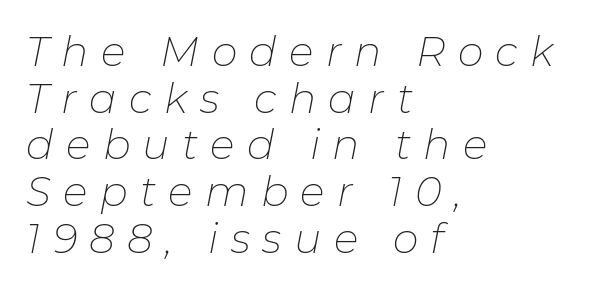
Glance below the letters and you will spot only blank space. The rendering uses a small line-height, squeezing the rows. Is the stroke heavy? The answer is a plain regular-or-lighter. Slant detected: the letters are inclined. The tracking reads as deliberately expanded to a designer's eye. The compositor pushed each line to the left boundary.
